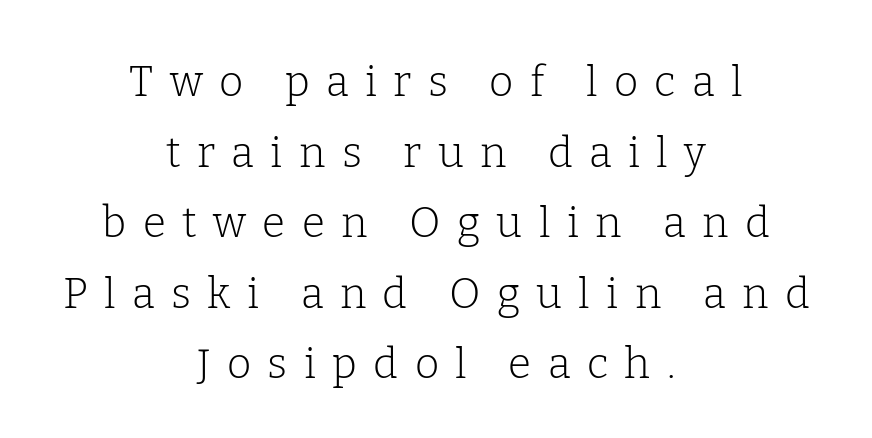
{"serif": "yes", "italic": "no", "bold": "no", "weight": "light", "width": "normal", "stroke_contrast": "low", "x_height": "medium", "monospaced": "no", "underline": "no", "align": "center", "line_spacing": "normal", "line_spacing_ratio": 1.68, "letter_spacing": "wide", "letter_spacing_em": 0.39, "glyph_px": 42}
